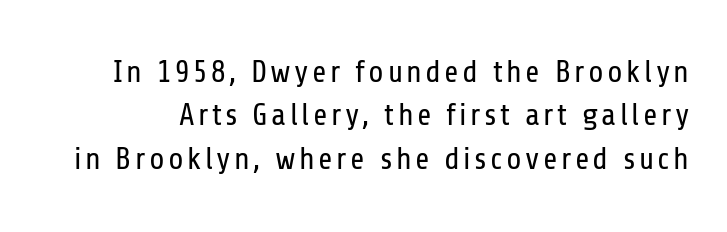
Q: Is the text bold? A: No.
Q: Is the text italic (slanted)? A: No, it is upright.
Q: Is the typeface a serif or a sans-serif typeface? A: Sans-serif.
Q: Is the text underlined? A: No.
Q: Is the spacing between lines tight, normal or loose? A: Normal.
Q: Width (condensed, normal, or wide)? A: Condensed.
Q: Stroke contrast? A: Low.
Q: x-height? A: Medium.
Q: Monospaced? A: No.
